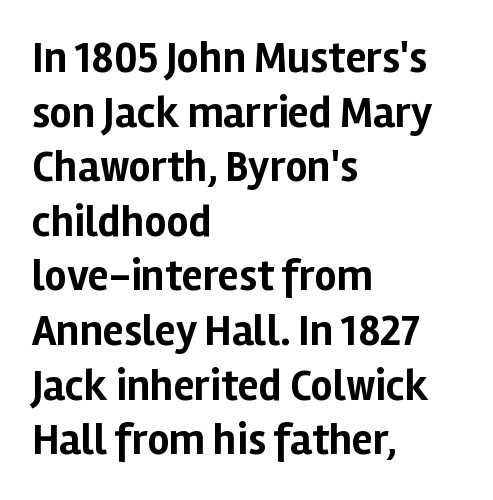
{"serif": "no", "italic": "no", "bold": "yes", "weight": "bold", "width": "normal", "stroke_contrast": "low", "x_height": "medium", "monospaced": "no", "underline": "no", "align": "left", "line_spacing": "normal", "line_spacing_ratio": 1.27, "letter_spacing": "normal", "letter_spacing_em": 0.0, "glyph_px": 43}
